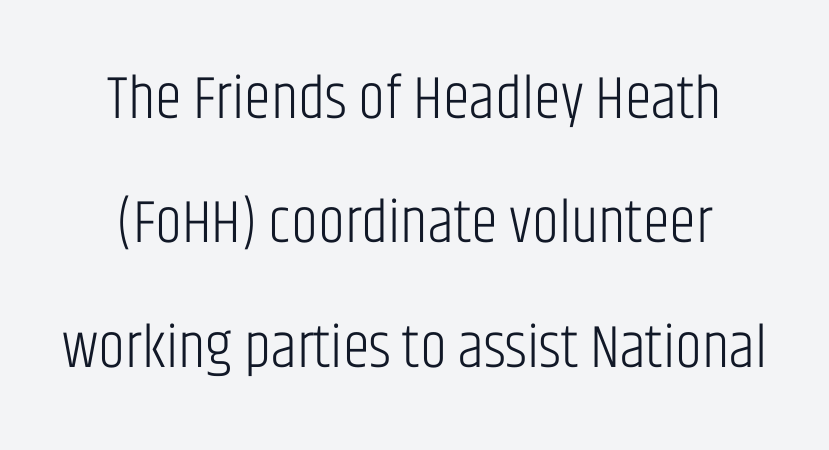
Q: Is the text bold? A: No.
Q: Is the text italic (slanted)? A: No, it is upright.
Q: Is the typeface a serif or a sans-serif typeface? A: Sans-serif.
Q: Is the text underlined? A: No.
Q: How is the paragraph aligned? A: Centered.
Q: Is the spacing between letters normal or unusually wide? A: Normal.
Q: Is the spacing between lines tight, normal or loose? A: Loose.
Q: Width (condensed, normal, or wide)? A: Condensed.
Q: Stroke contrast? A: Low.
Q: x-height? A: Large.
Q: Monospaced? A: No.
